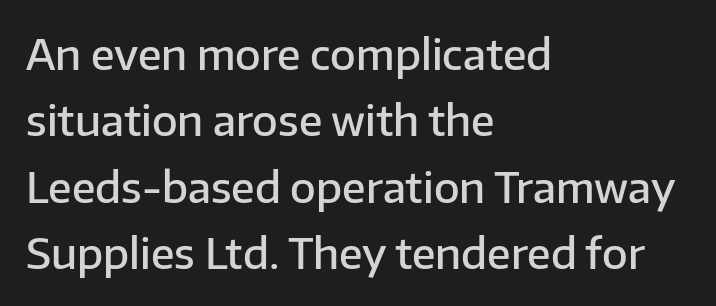
Nope, not italic — everything's standing straight. This is the in-between weight designers call semibold or demi. Character widths vary here, with narrow letters taking less room than wide ones. The paragraph has a hard left edge and a soft right edge. The vertical gap from one line to the next is medium.
